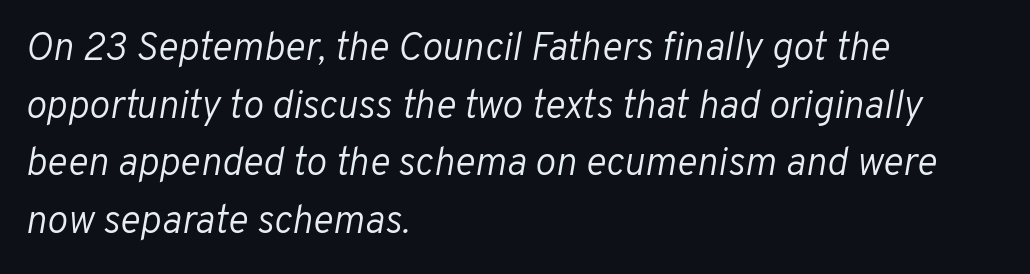
Layout note: lines flush left. An italicized treatment has been applied to the whole sample. The passage shown has conventional tracking throughout. This sample has the flowing, uneven cadence of proportional lettering. Type without underlining.
